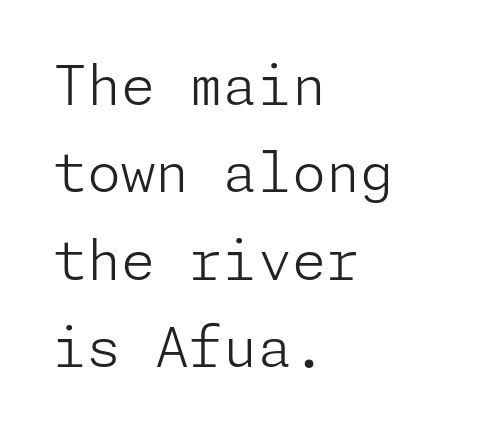
What stands out about the letter spacing? Nothing — it is the standard amount. The text block is weighted toward the left margin, trailing off unevenly rightward. Letterform terminals end flat and unadorned throughout the passage. The font's upright variant was chosen for this text. Unmarked baselines from the first word to the last.
